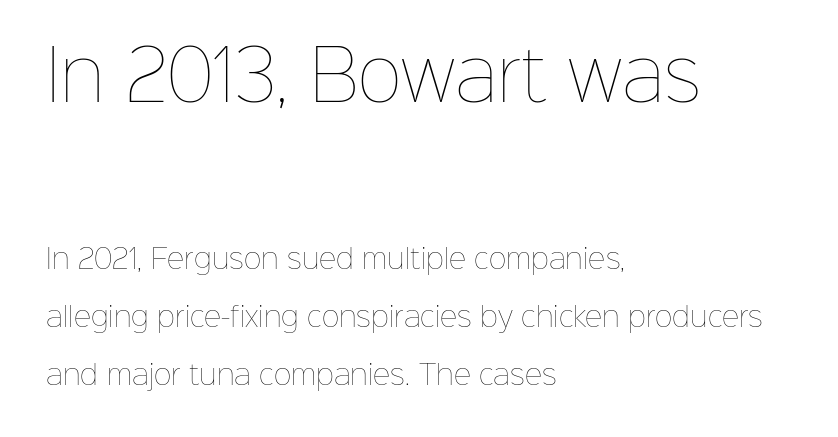
Reading down the column, the eye jumps a long way to each next line. The letters in the upper block stand taller than those in the block below. Bold? No — there's no thickening of the strokes. The foot of each line stays bare and open. No extra tracking has been applied to these lines. The rendering uses natural spacing where letterforms have individual widths.
